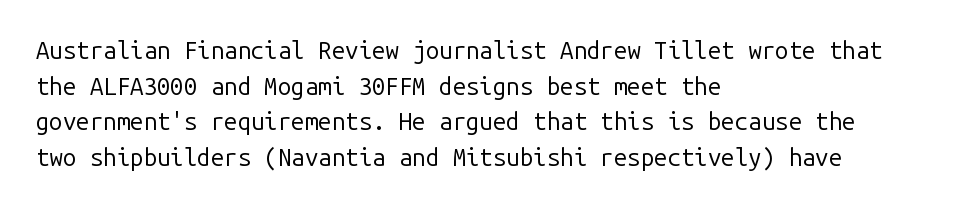
{"italic": "no", "bold": "no", "underline": "no", "align": "left", "line_spacing": "normal", "line_spacing_ratio": 1.48, "letter_spacing": "normal", "letter_spacing_em": 0.0, "glyph_px": 24}
